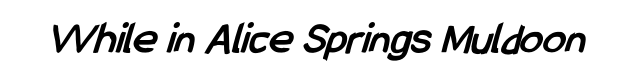
The image shows 46 px semibold, condensed sans-serif type; set normal letter spacing, not underlined; low stroke contrast and a medium x-height.
